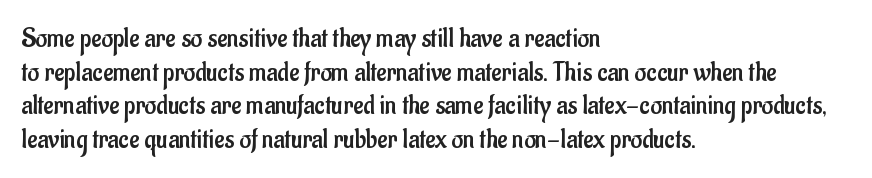
Q: Is the text bold? A: No.
Q: Is the text italic (slanted)? A: No, it is upright.
Q: Is the typeface a serif or a sans-serif typeface? A: Sans-serif.
Q: Is the text underlined? A: No.
Q: How is the paragraph aligned? A: Left-aligned.
Q: Is the spacing between letters normal or unusually wide? A: Normal.
Q: Width (condensed, normal, or wide)? A: Condensed.
Q: Stroke contrast? A: Low.
Q: x-height? A: Small.
Q: Monospaced? A: No.
